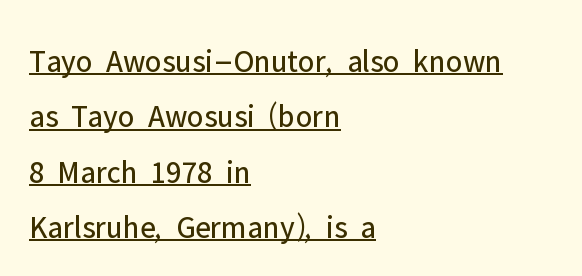
{"serif": "no", "italic": "no", "bold": "no", "weight": "regular", "width": "normal", "stroke_contrast": "low", "x_height": "medium", "monospaced": "no", "underline": "yes", "align": "left", "line_spacing_ratio": 1.73, "letter_spacing": "normal", "letter_spacing_em": 0.0, "glyph_px": 32}
